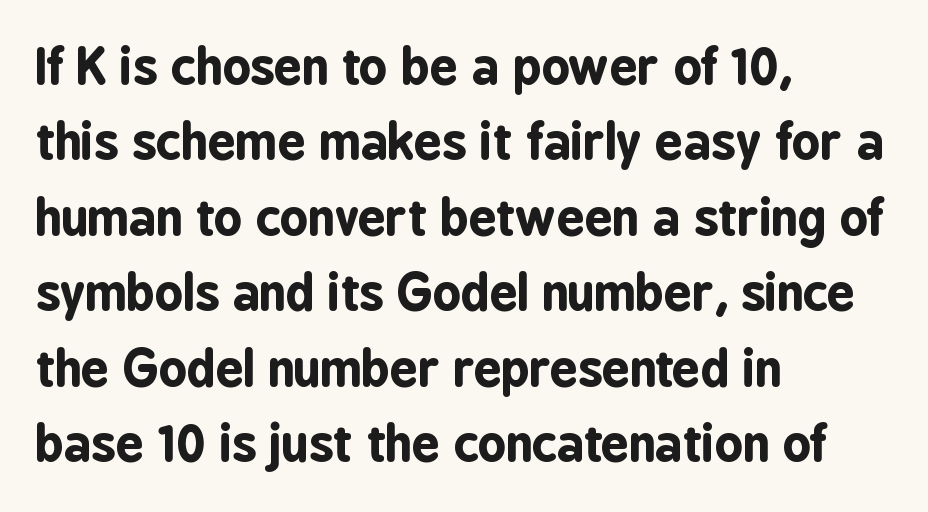
The image shows 49 px bold, condensed sans-serif type, upright; set left-aligned, normal line spacing (1.54x), normal letter spacing, not underlined; low stroke contrast and a medium x-height.
